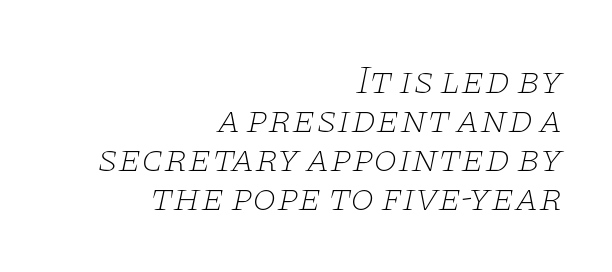
The image shows 39 px thin, wide serif type, italic (leaning right); set right-aligned, tight line spacing (1.0x), normal letter spacing, not underlined; low stroke contrast and a large x-height.
